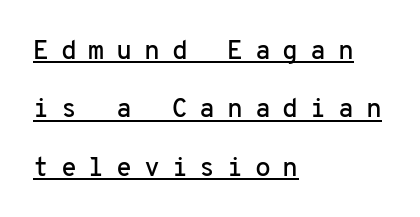
The image shows 26 px text type, upright; set left-aligned, loose line spacing (2.25x), unusually wide letter spacing (+0.45 em), underlined.
